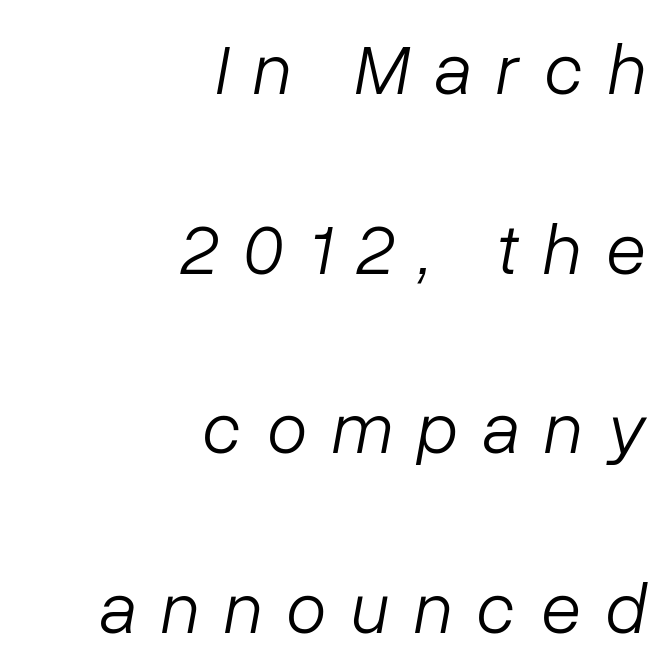
The image shows 73 px light type, italic (leaning right); set right-aligned, loose line spacing (2.46x), unusually wide letter spacing (+0.34 em), not underlined; low stroke contrast and a medium x-height.
